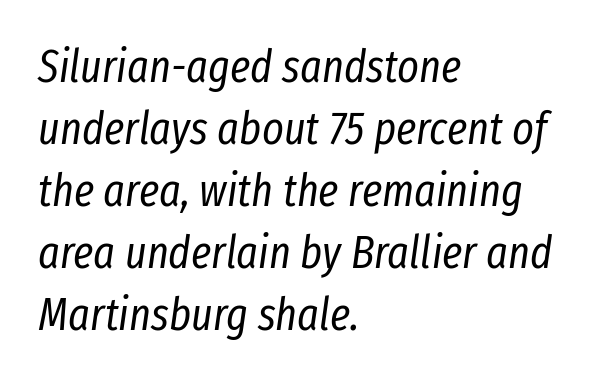
Q: Is the text bold? A: No.
Q: Is the text italic (slanted)? A: Yes, it leans right by about 8 degrees.
Q: Is the text underlined? A: No.
Q: How is the paragraph aligned? A: Left-aligned.
Q: Is the spacing between letters normal or unusually wide? A: Normal.
Q: Is the spacing between lines tight, normal or loose? A: Normal.
Q: Width (condensed, normal, or wide)? A: Condensed.
Q: Stroke contrast? A: Low.
Q: x-height? A: Medium.
Q: Monospaced? A: No.
